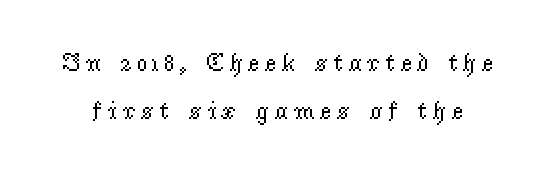
Q: Is the text bold? A: No.
Q: Is the text italic (slanted)? A: No, it is upright.
Q: Is the text underlined? A: No.
